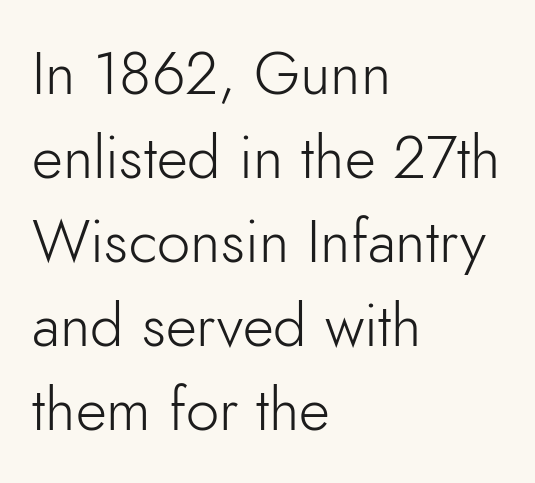
{"serif": "no", "italic": "no", "bold": "no", "weight": "light", "width": "normal", "stroke_contrast": "low", "x_height": "small", "monospaced": "no", "underline": "no", "align": "left", "line_spacing": "normal", "line_spacing_ratio": 1.4, "letter_spacing": "normal", "letter_spacing_em": 0.0, "glyph_px": 60}
